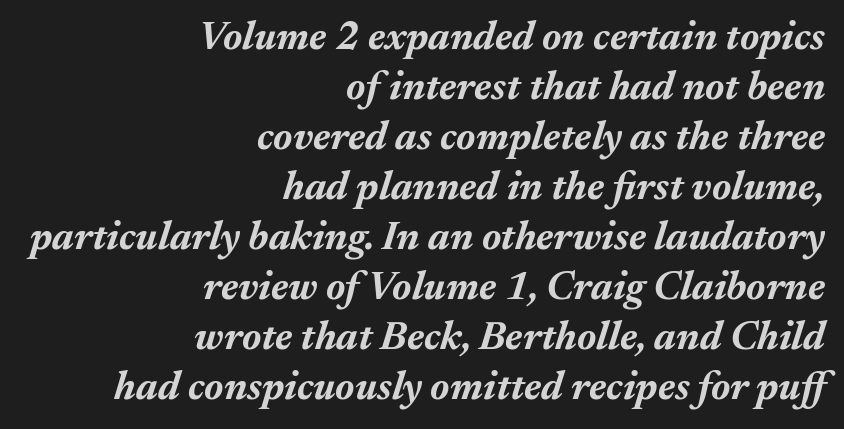
{"italic": "yes", "lean": "right", "slant_degrees": 17, "bold": "yes", "weight": "bold", "width": "normal", "stroke_contrast": "medium", "x_height": "medium", "monospaced": "no", "underline": "no", "align": "right", "line_spacing": "normal", "line_spacing_ratio": 1.25, "letter_spacing": "normal", "letter_spacing_em": 0.0, "glyph_px": 40}
